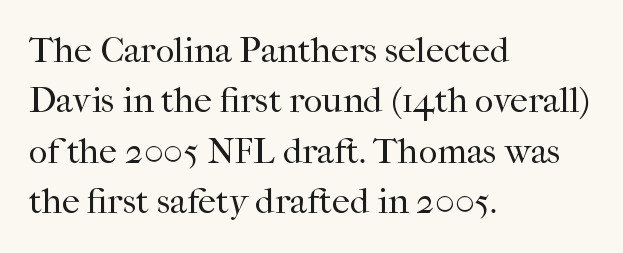
Q: Is the text bold? A: No.
Q: Is the text italic (slanted)? A: No, it is upright.
Q: Is the typeface a serif or a sans-serif typeface? A: Serif.
Q: Is the text underlined? A: No.
Q: How is the paragraph aligned? A: Left-aligned.
Q: Is the spacing between letters normal or unusually wide? A: Normal.
Q: Is the spacing between lines tight, normal or loose? A: Normal.
Q: Width (condensed, normal, or wide)? A: Normal.
Q: Stroke contrast? A: High.
Q: x-height? A: Medium.
Q: Monospaced? A: No.
